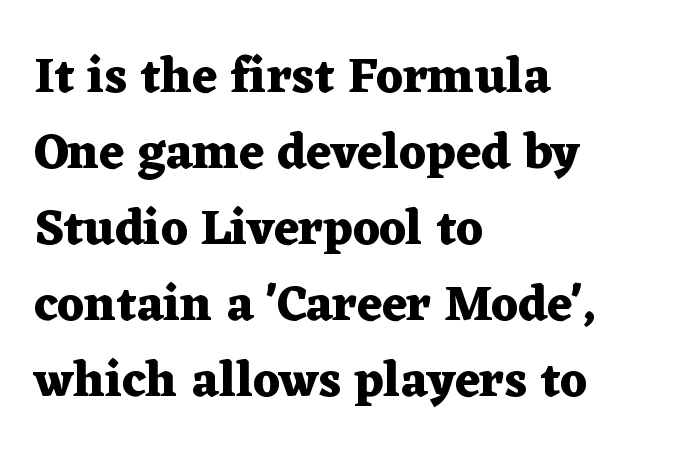
Q: Is the text bold? A: Yes.
Q: Is the text italic (slanted)? A: No, it is upright.
Q: Is the typeface a serif or a sans-serif typeface? A: Serif.
Q: Is the text underlined? A: No.
Q: How is the paragraph aligned? A: Left-aligned.
Q: Is the spacing between letters normal or unusually wide? A: Normal.
Q: Is the spacing between lines tight, normal or loose? A: Normal.
Q: Width (condensed, normal, or wide)? A: Wide.
Q: Stroke contrast? A: Medium.
Q: x-height? A: Medium.
Q: Monospaced? A: No.
